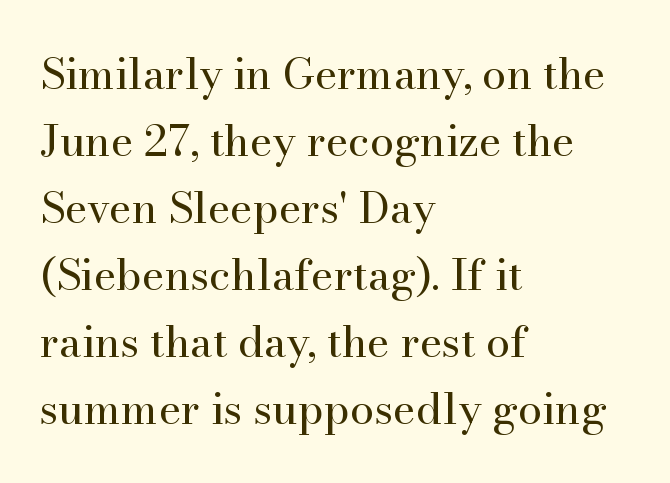
The image shows 43 px regular-weight serif type, upright; set left-aligned, normal line spacing (1.56x), normal letter spacing, not underlined; high stroke contrast and a small x-height.
